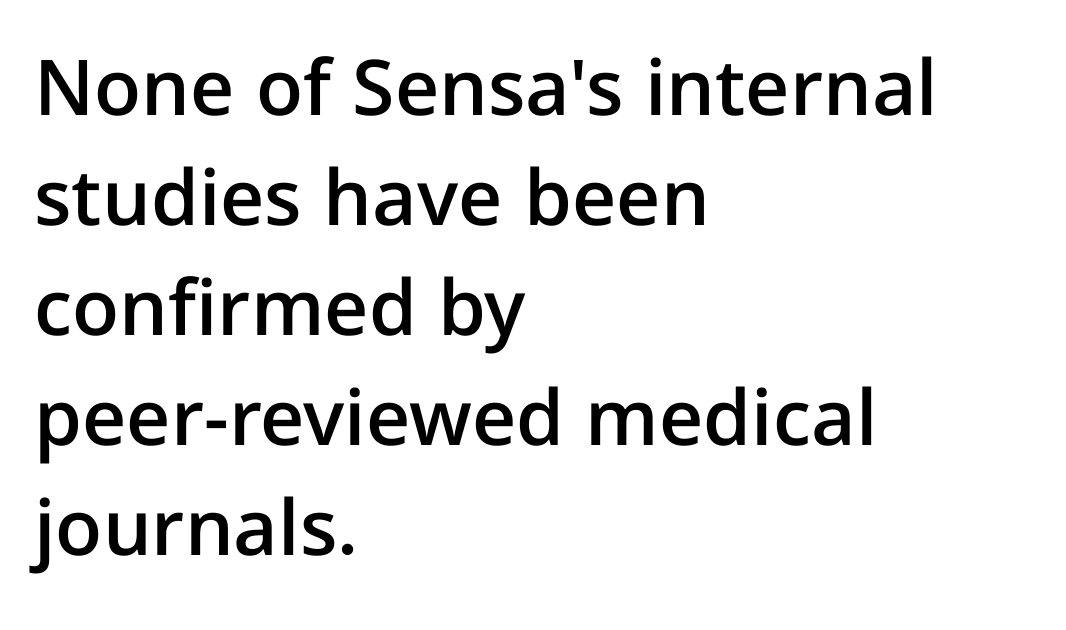
The image shows 77 px semibold sans-serif type, upright; set left-aligned, normal line spacing (1.43x), normal letter spacing, not underlined; low stroke contrast and a medium x-height.
